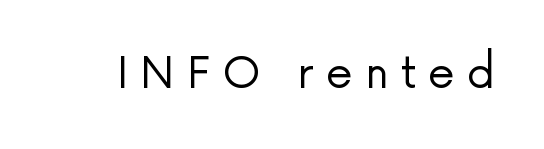
Q: Is the text bold? A: No.
Q: Is the text italic (slanted)? A: No, it is upright.
Q: Is the typeface a serif or a sans-serif typeface? A: Sans-serif.
Q: Is the text underlined? A: No.
Q: Is the spacing between letters normal or unusually wide? A: Unusually wide.
Q: Width (condensed, normal, or wide)? A: Normal.
Q: Stroke contrast? A: Low.
Q: x-height? A: Medium.
Q: Monospaced? A: No.
